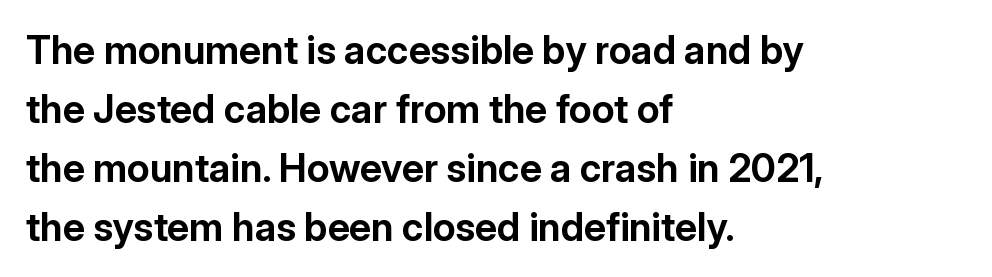
Q: Is the text bold? A: Yes.
Q: Is the text italic (slanted)? A: No, it is upright.
Q: Is the typeface a serif or a sans-serif typeface? A: Sans-serif.
Q: Is the text underlined? A: No.
Q: How is the paragraph aligned? A: Left-aligned.
Q: Is the spacing between letters normal or unusually wide? A: Normal.
Q: Is the spacing between lines tight, normal or loose? A: Normal.
Q: Width (condensed, normal, or wide)? A: Normal.
Q: Stroke contrast? A: Low.
Q: x-height? A: Medium.
Q: Monospaced? A: No.
